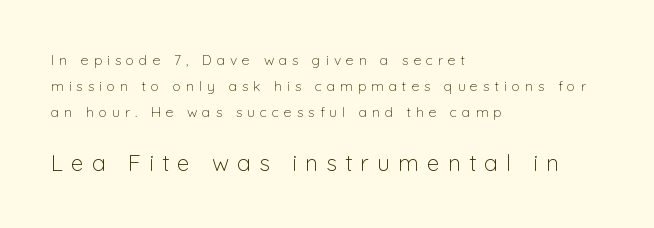
The image shows 23 px text type, upright; set left-aligned, line spacing 1.86x, unusually wide letter spacing (+0.35 em), not underlined; the second (bottom) block is 1.64x larger.
